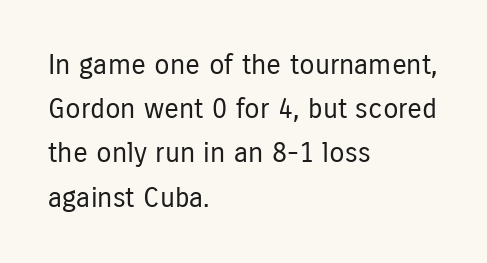
Vertical stems look standard width or narrower in stroke. This block has exactly the height ordinary leading produces. Serif or sans? Sans — the stroke terminals are bare. All the whitespace from short lines collects on the right. Proportional: the letters do not fall into vertical columns.
